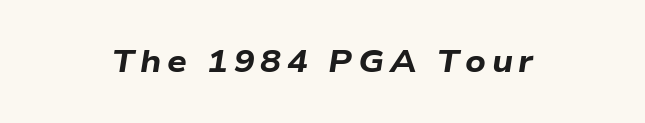
Q: Is the text bold? A: Yes.
Q: Is the text italic (slanted)? A: Yes, it leans right by about 9 degrees.
Q: Is the text underlined? A: No.
Q: How is the paragraph aligned? A: Centered.
Q: Width (condensed, normal, or wide)? A: Wide.
Q: Stroke contrast? A: Low.
Q: x-height? A: Medium.
Q: Monospaced? A: No.
